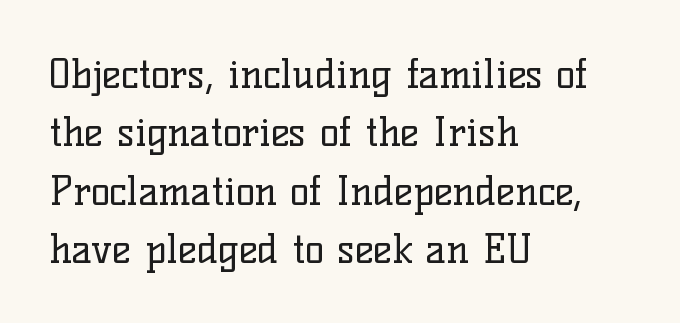
{"serif": "yes", "italic": "no", "bold": "no", "weight": "regular", "width": "normal", "stroke_contrast": "low", "x_height": "medium", "monospaced": "no", "underline": "no", "align": "left", "line_spacing": "normal", "line_spacing_ratio": 1.46, "letter_spacing": "normal", "letter_spacing_em": 0.0, "glyph_px": 40}
